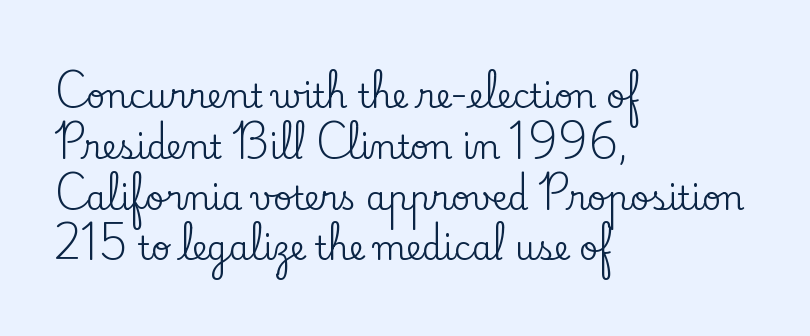
Q: Is the text italic (slanted)? A: No, it is upright.
Q: Is the typeface a serif or a sans-serif typeface? A: Serif.
Q: Is the text underlined? A: No.
Q: How is the paragraph aligned? A: Left-aligned.
Q: Is the spacing between letters normal or unusually wide? A: Normal.
Q: Is the spacing between lines tight, normal or loose? A: Normal.
Q: Width (condensed, normal, or wide)? A: Normal.
Q: Stroke contrast? A: Low.
Q: x-height? A: Small.
Q: Monospaced? A: No.
